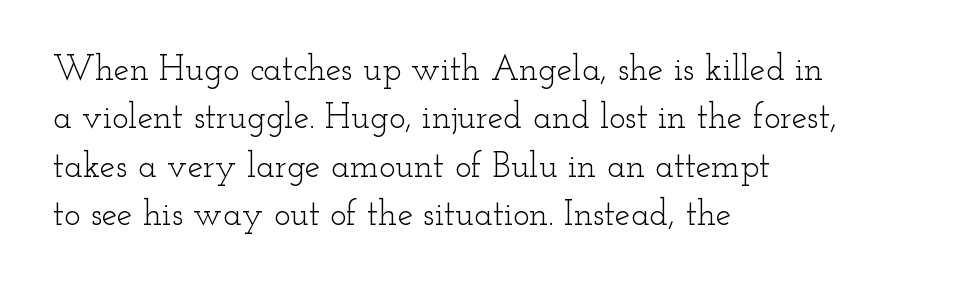
The image shows 35 px light, wide serif type, upright; set left-aligned, normal line spacing (1.38x), normal letter spacing, not underlined; low stroke contrast and a small x-height.
